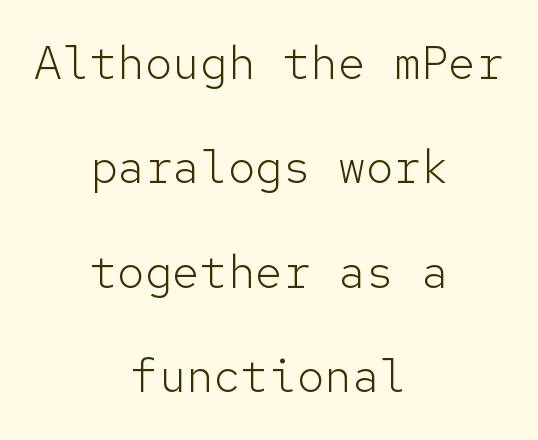
{"serif": "no", "italic": "no", "bold": "no", "weight": "light", "width": "normal", "stroke_contrast": "low", "x_height": "medium", "monospaced": "yes", "underline": "no", "align": "center", "line_spacing": "loose", "line_spacing_ratio": 2.27, "letter_spacing": "normal", "letter_spacing_em": 0.0, "glyph_px": 46}
